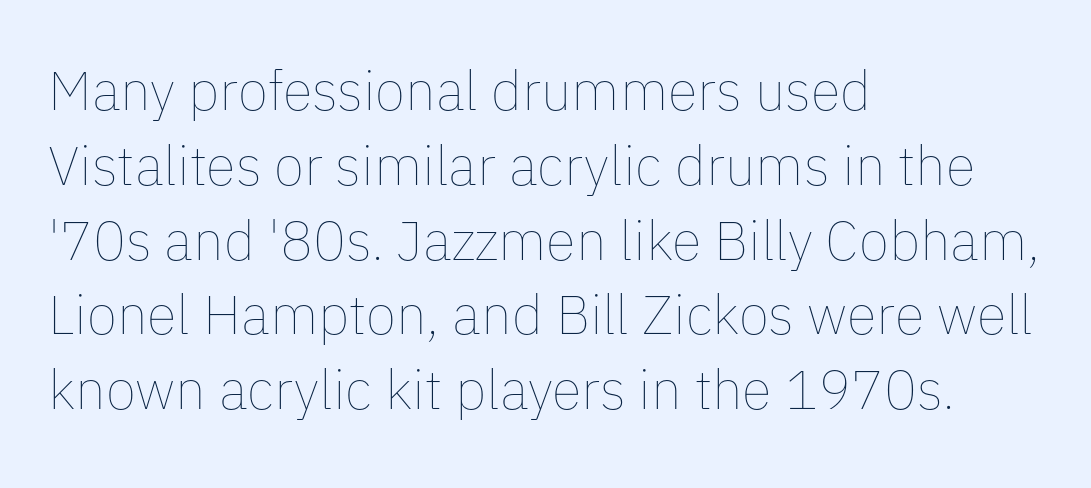
The font's upright variant was chosen for this text. Visually the block forms a straight wall on the left and a jagged coastline on the right. Underlining? Definitely not there. Students, note that the glyphs here touch the page at normal intervals. Looks like regular typesetting: each glyph gets only the width it needs.
